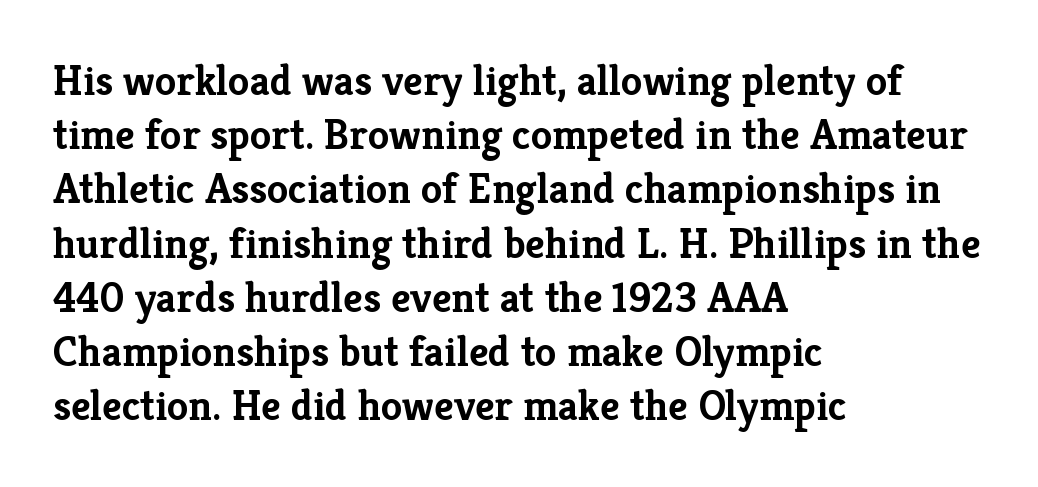
{"serif": "yes", "italic": "no", "bold": "yes", "weight": "semibold", "width": "normal", "stroke_contrast": "low", "x_height": "medium", "monospaced": "no", "underline": "no", "align": "left", "line_spacing": "normal", "line_spacing_ratio": 1.26, "letter_spacing": "normal", "letter_spacing_em": 0.0, "glyph_px": 43}
